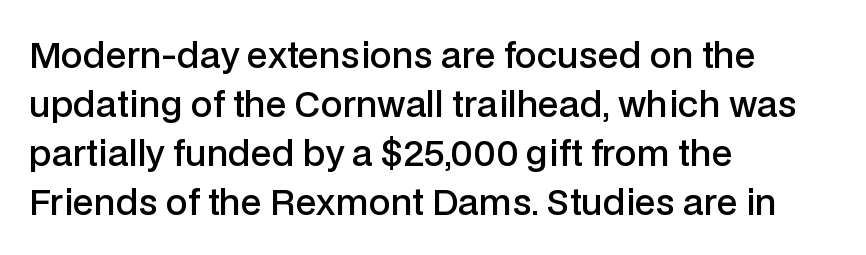
{"serif": "no", "italic": "no", "bold": "semi", "weight": "semibold", "width": "normal", "stroke_contrast": "low", "x_height": "medium", "monospaced": "no", "underline": "no", "align": "left", "line_spacing": "normal", "line_spacing_ratio": 1.4, "letter_spacing": "normal", "letter_spacing_em": 0.0, "glyph_px": 35}
